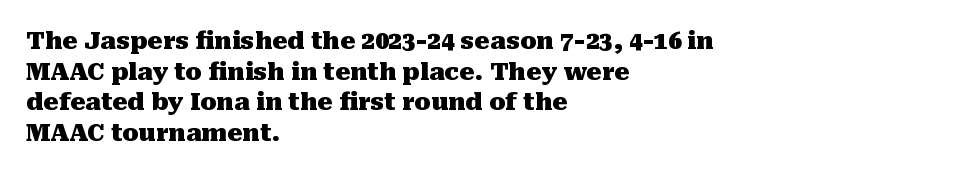
The image shows 24 px bold type, upright; set left-aligned, normal line spacing (1.28x), normal letter spacing, not underlined.
